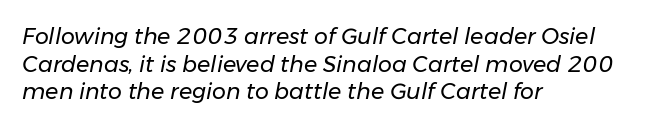
The image shows 22 px text type, italic (leaning right); set left-aligned, normal line spacing (1.26x), normal letter spacing, not underlined.
